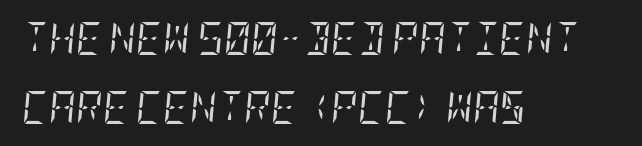
{"serif": "yes", "italic": "yes", "lean": "right", "slant_degrees": 5, "bold": "no", "weight": "regular", "width": "condensed", "stroke_contrast": "low", "x_height": "large", "underline": "no", "align": "left", "line_spacing": "loose", "line_spacing_ratio": 2.08, "letter_spacing": "normal", "letter_spacing_em": 0.0, "glyph_px": 33}
